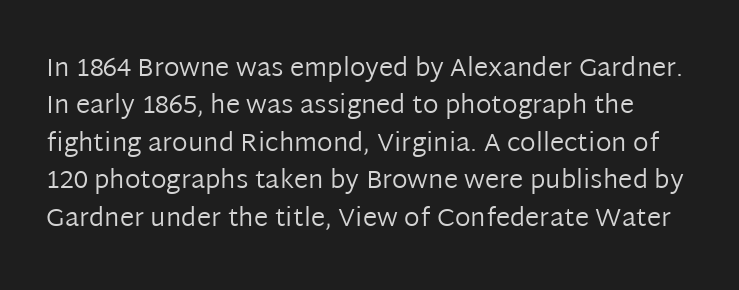
The type sits square on the baseline with zero lean. These glyphs show unthickened strokes, regular width or finer. Has an underline been added? It has not. Whoever set this chose a conventional vertical rhythm. Observe the ordinary spacing: letters are neighbours, not strangers.
